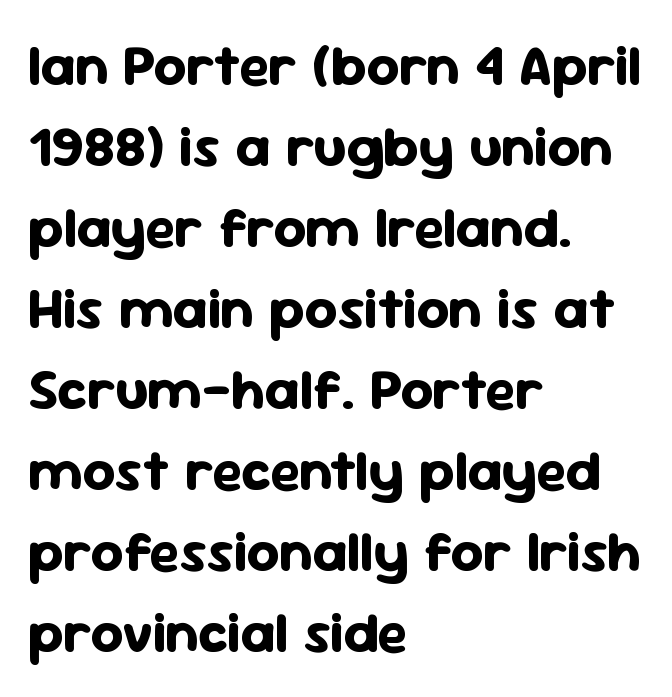
The image shows 57 px bold sans-serif type, upright; set left-aligned, normal line spacing (1.42x), normal letter spacing, not underlined; low stroke contrast and a medium x-height.
